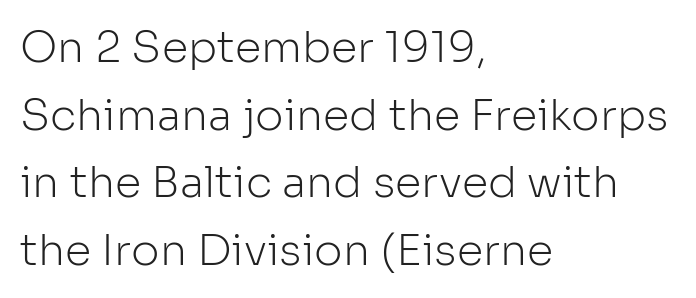
{"serif": "no", "italic": "no", "bold": "no", "weight": "light", "width": "normal", "stroke_contrast": "low", "x_height": "medium", "monospaced": "no", "underline": "no", "align": "left", "line_spacing": "normal", "line_spacing_ratio": 1.57, "letter_spacing": "normal", "letter_spacing_em": 0.0, "glyph_px": 43}
